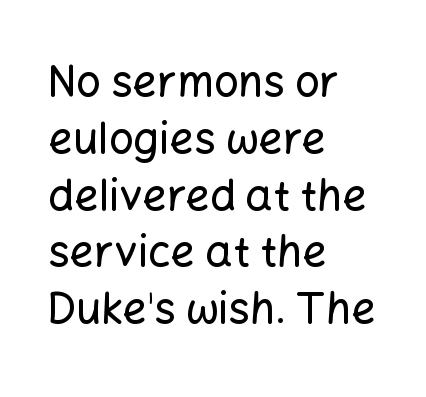
The rendering uses natural spacing where letterforms have individual widths. This is roman type, the default non-slanted kind. Line starts are locked; line ends wander. I'd call this a sans setting — the letters go barefoot. Quick note: underline off.
